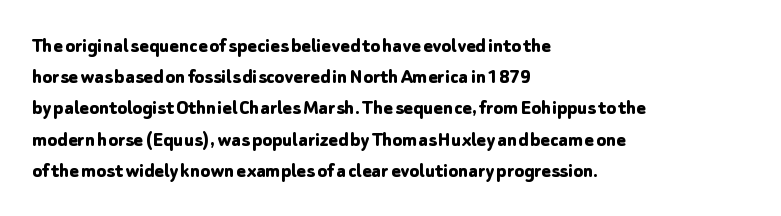
Q: Is the text bold? A: Yes.
Q: Is the text italic (slanted)? A: No, it is upright.
Q: Is the text underlined? A: No.
Q: How is the paragraph aligned? A: Left-aligned.
Q: Is the spacing between letters normal or unusually wide? A: Normal.
Q: Is the spacing between lines tight, normal or loose? A: Normal.
